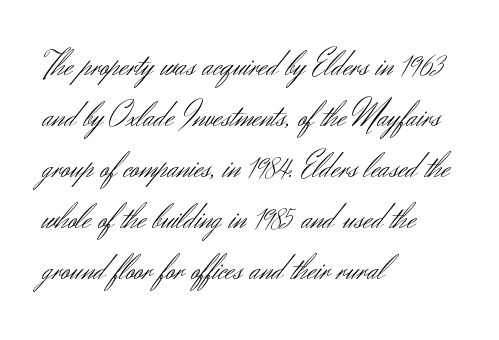
The image shows 35 px light sans-serif type; set left-aligned, normal line spacing (1.46x), normal letter spacing, not underlined; medium stroke contrast and a small x-height.
